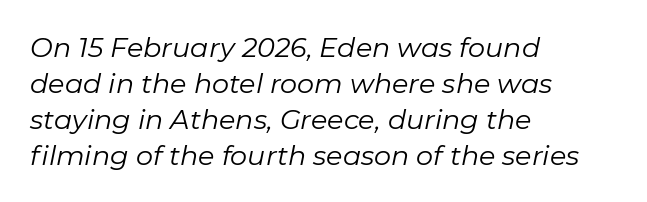
The image shows 27 px text type, italic (leaning right); set left-aligned, normal line spacing (1.33x), normal letter spacing, not underlined.
